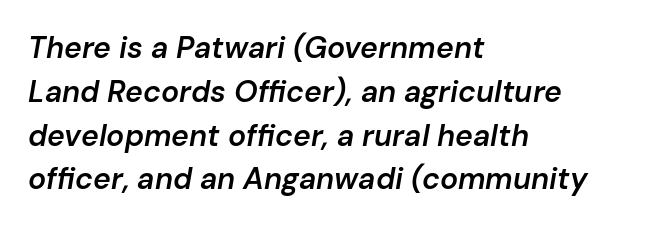
How heavy is the stroke? Medium-heavy — a semibold, shy of bold. The lettering tilts uniformly, giving the passage an italic look. Inter-character spacing is left at the font's built-in metrics. Does the copy run flush right? No — it runs flush left.
